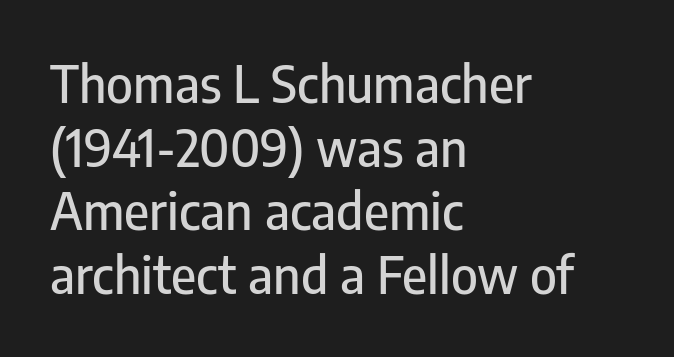
The image shows 51 px condensed sans-serif type, upright; set left-aligned, normal line spacing (1.25x), normal letter spacing, not underlined; low stroke contrast and a medium x-height.
